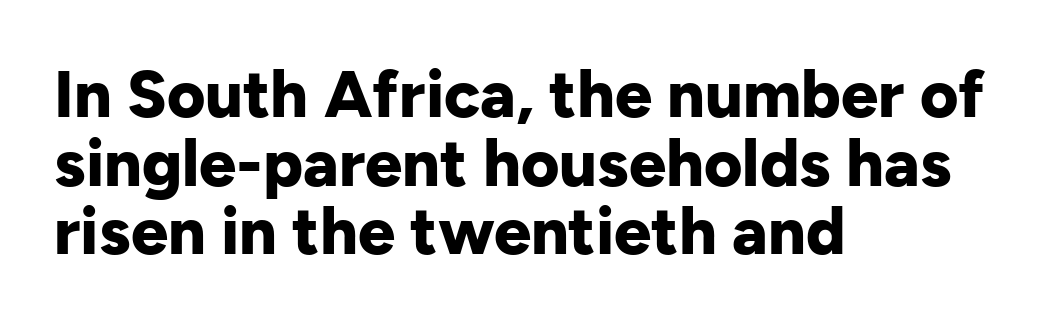
Q: Is the text bold? A: Yes.
Q: Is the text italic (slanted)? A: No, it is upright.
Q: Is the typeface a serif or a sans-serif typeface? A: Sans-serif.
Q: Is the text underlined? A: No.
Q: How is the paragraph aligned? A: Left-aligned.
Q: Is the spacing between letters normal or unusually wide? A: Normal.
Q: Is the spacing between lines tight, normal or loose? A: Tight.
Q: Width (condensed, normal, or wide)? A: Normal.
Q: Stroke contrast? A: Low.
Q: x-height? A: Medium.
Q: Monospaced? A: No.
